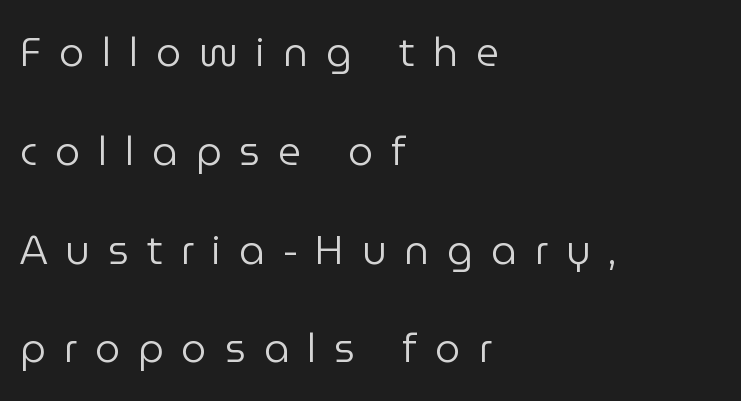
No italicization has been applied; the sample stays upright. Weight: regular or lighter. Reading down the block, your eye returns to a fixed left position each line. Spacing between characters has been opened up far beyond the box default. The line-height multiplier appears high, well above default. Character widths vary here, with narrow letters taking less room than wide ones.
